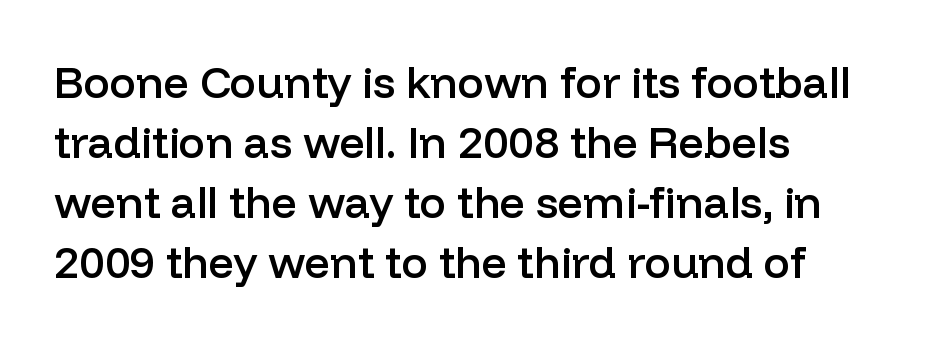
The image shows 44 px semibold sans-serif type, upright; set left-aligned, normal line spacing (1.36x), normal letter spacing, not underlined; low stroke contrast and a medium x-height.
